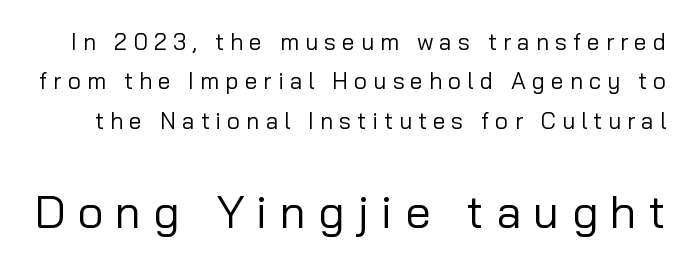
The image shows 46 px regular-weight sans-serif type, upright; set line spacing 1.71x, unusually wide letter spacing (+0.26 em), not underlined; the second (bottom) block is 2.0x larger; low stroke contrast and a medium x-height.
